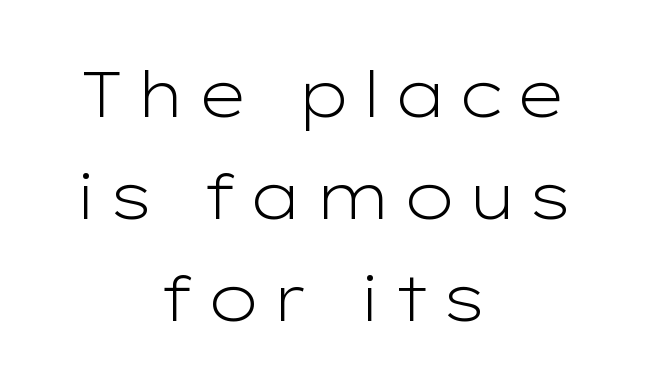
Q: Is the text bold? A: No.
Q: Is the text italic (slanted)? A: No, it is upright.
Q: Is the typeface a serif or a sans-serif typeface? A: Sans-serif.
Q: Is the text underlined? A: No.
Q: How is the paragraph aligned? A: Centered.
Q: Is the spacing between lines tight, normal or loose? A: Normal.
Q: Width (condensed, normal, or wide)? A: Wide.
Q: Stroke contrast? A: Low.
Q: x-height? A: Medium.
Q: Monospaced? A: No.
